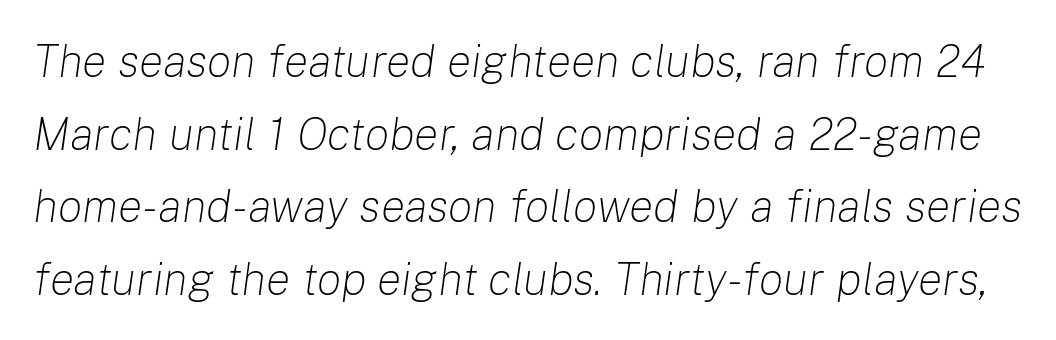
Q: Is the text bold? A: No.
Q: Is the text italic (slanted)? A: Yes, it leans right by about 8 degrees.
Q: Is the text underlined? A: No.
Q: Is the spacing between letters normal or unusually wide? A: Normal.
Q: Is the spacing between lines tight, normal or loose? A: Normal.
Q: Width (condensed, normal, or wide)? A: Normal.
Q: Stroke contrast? A: Low.
Q: x-height? A: Medium.
Q: Monospaced? A: No.
